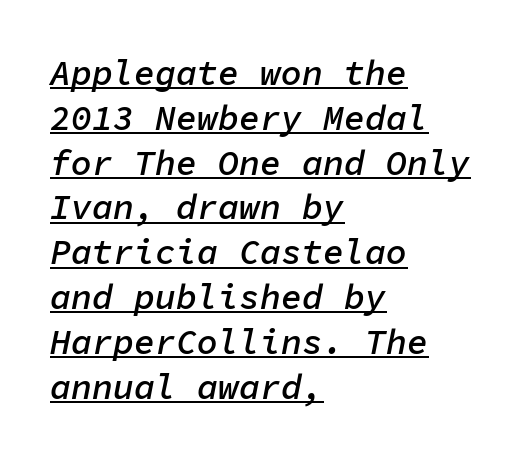
{"italic": "yes", "lean": "right", "slant_degrees": 11, "bold": "semi", "weight": "semibold", "width": "normal", "stroke_contrast": "low", "x_height": "medium", "monospaced": "yes", "underline": "yes", "align": "left", "line_spacing": "normal", "line_spacing_ratio": 1.28, "letter_spacing": "normal", "letter_spacing_em": 0.0, "glyph_px": 35}
